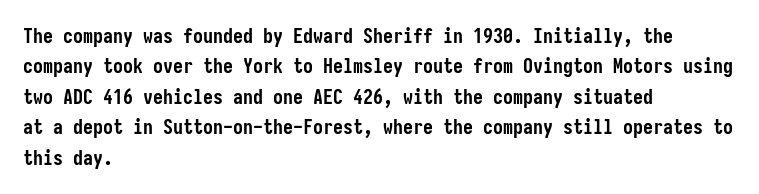
{"italic": "no", "bold": "yes", "underline": "no", "align": "left", "line_spacing": "normal", "line_spacing_ratio": 1.52, "letter_spacing": "normal", "letter_spacing_em": 0.0, "glyph_px": 20}
